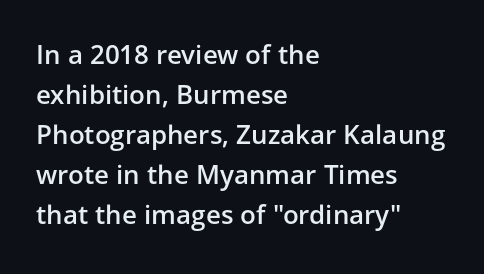
{"italic": "no", "bold": "semi", "underline": "no", "align": "left", "line_spacing": "normal", "line_spacing_ratio": 1.54, "letter_spacing": "normal", "letter_spacing_em": 0.0, "glyph_px": 26}
